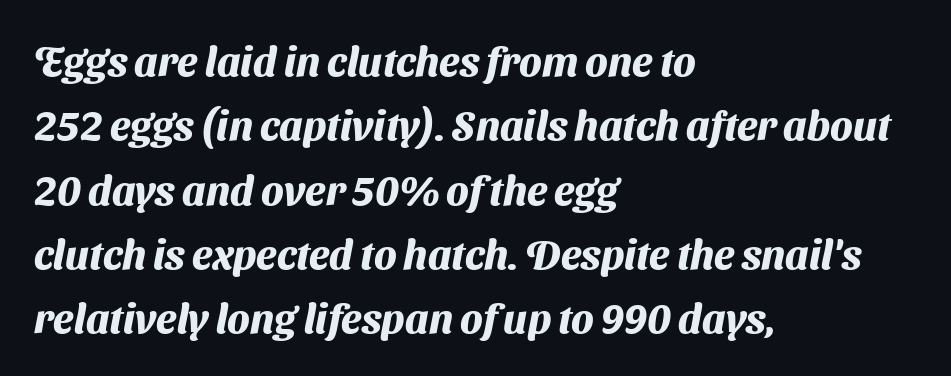
{"serif": "no", "bold": "yes", "weight": "heavy", "width": "normal", "stroke_contrast": "medium", "x_height": "medium", "monospaced": "no", "underline": "no", "align": "left", "line_spacing": "normal", "line_spacing_ratio": 1.57, "letter_spacing": "normal", "letter_spacing_em": 0.0, "glyph_px": 41}
